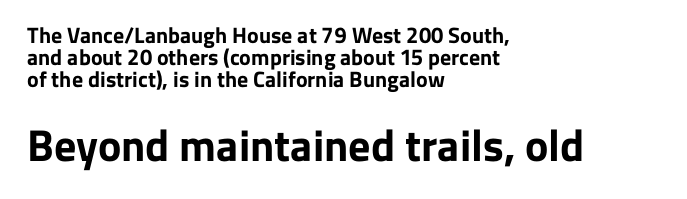
{"serif": "no", "italic": "no", "bold": "yes", "weight": "bold", "width": "normal", "stroke_contrast": "low", "x_height": "medium", "monospaced": "no", "underline": "no", "align": "left", "line_spacing": "tight", "line_spacing_ratio": 1.01, "letter_spacing": "normal", "letter_spacing_em": 0.0, "larger_block": "second", "size_ratio": 2.0, "glyph_px": 44}
